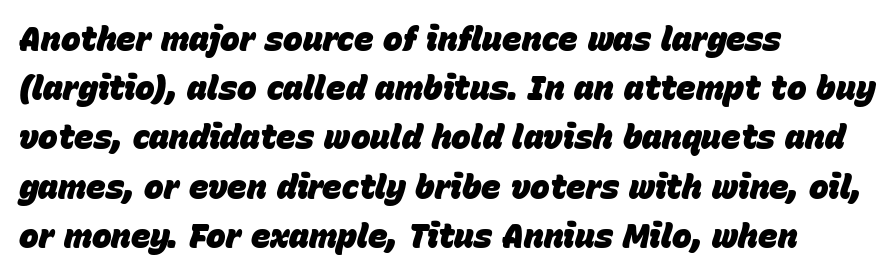
The block of text has a typical density, with ordinary space between rows. Default kerning and tracking; the words read as compact shapes. The font is running at its bold setting. All the whitespace from short lines collects on the right. The string is rendered with underlining switched off.
